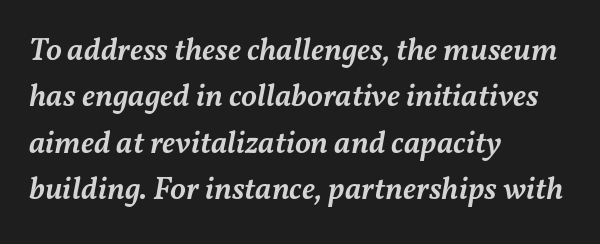
The image shows 32 px semibold type, italic (leaning right); set left-aligned, normal line spacing (1.45x), normal letter spacing, not underlined; medium stroke contrast and a medium x-height.
